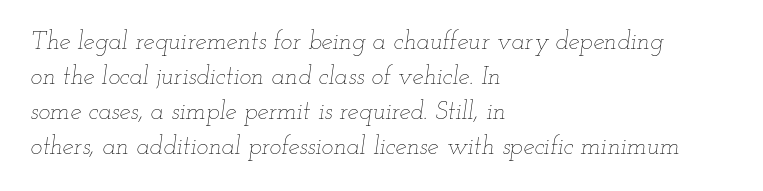
{"italic": "yes", "lean": "right", "slant_degrees": 12, "bold": "no", "underline": "no", "align": "left", "line_spacing": "normal", "line_spacing_ratio": 1.4, "letter_spacing": "normal", "letter_spacing_em": 0.0, "glyph_px": 25}
